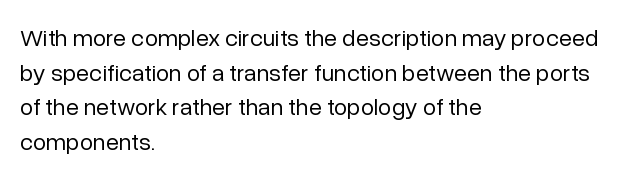
The image shows 24 px text type, upright; set left-aligned, normal line spacing (1.44x), normal letter spacing, not underlined.
